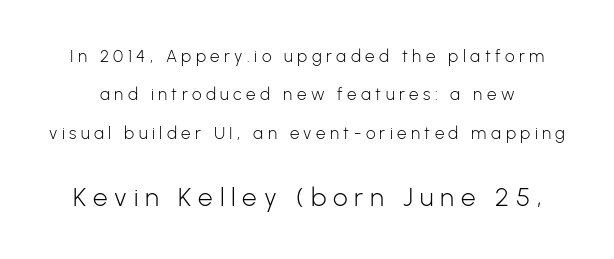
Q: Is the text bold? A: No.
Q: Is the text italic (slanted)? A: No, it is upright.
Q: Is the text underlined? A: No.
Q: Is the spacing between letters normal or unusually wide? A: Unusually wide.
Q: Is the spacing between lines tight, normal or loose? A: Loose.
Q: Which block of text is set in a larger size, the first (top) or the second (bottom)? A: The second (bottom) one.
